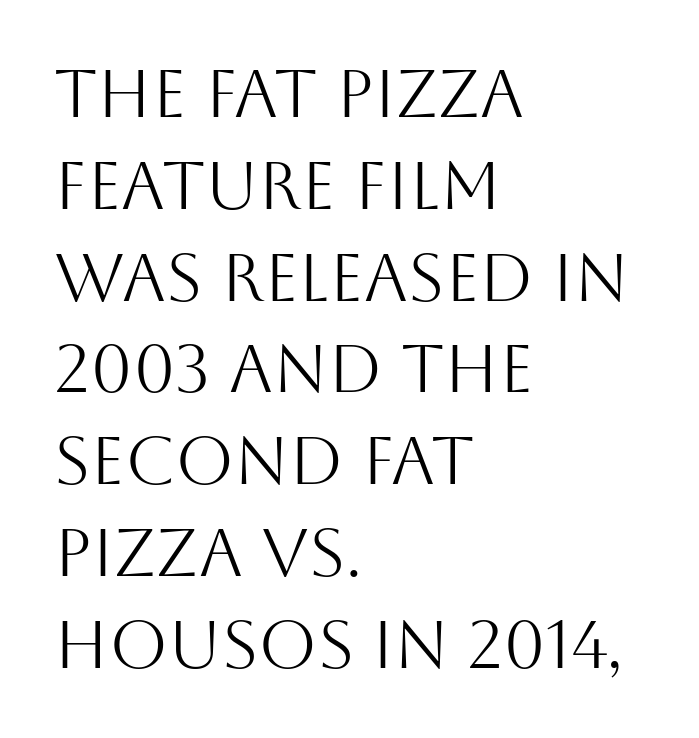
{"serif": "no", "italic": "no", "bold": "no", "weight": "light", "width": "normal", "stroke_contrast": "medium", "x_height": "large", "monospaced": "no", "underline": "no", "align": "left", "line_spacing": "normal", "line_spacing_ratio": 1.37, "letter_spacing": "normal", "letter_spacing_em": 0.0, "glyph_px": 67}
